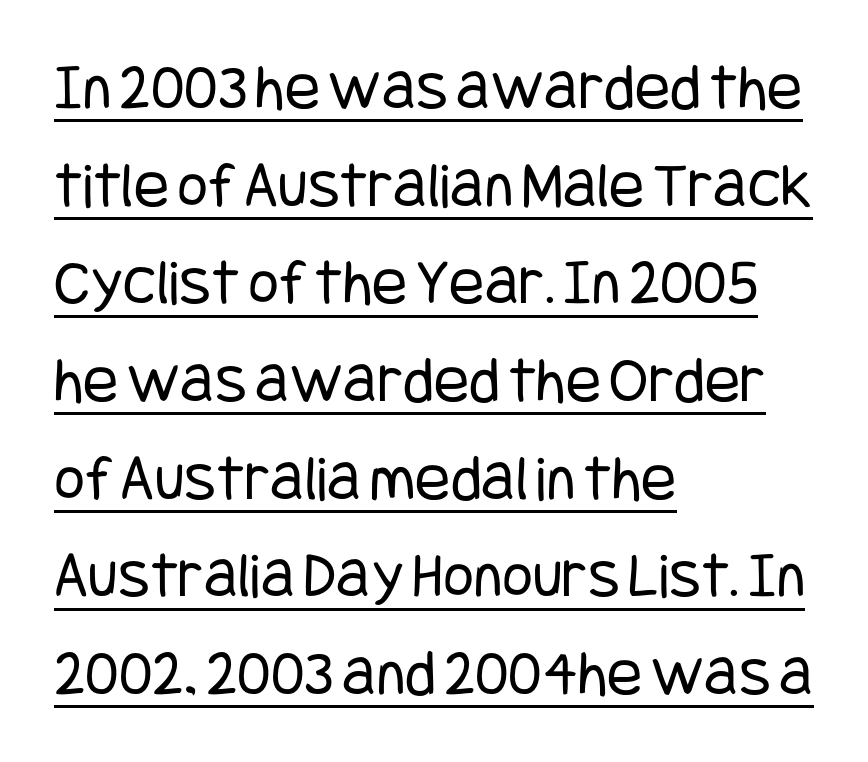
{"serif": "no", "italic": "no", "bold": "no", "weight": "regular", "width": "condensed", "stroke_contrast": "low", "x_height": "large", "underline": "yes", "align": "left", "line_spacing": "normal", "line_spacing_ratio": 1.48, "letter_spacing": "normal", "letter_spacing_em": 0.0, "glyph_px": 66}
